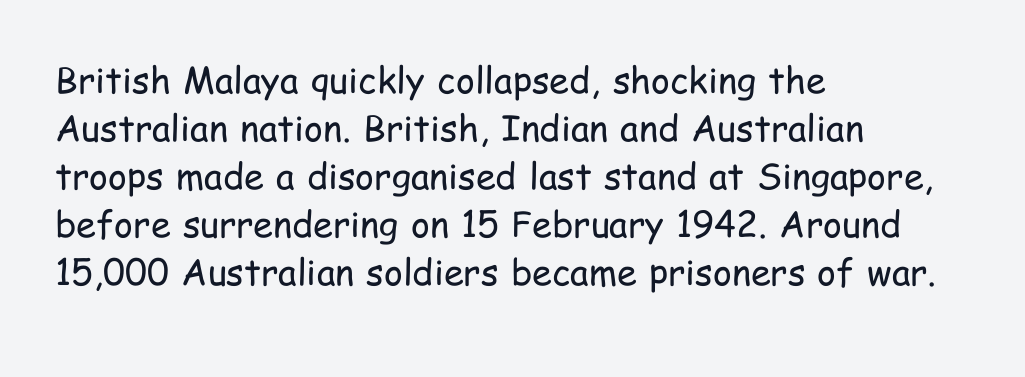
Short and long lines alike share a common starting point at left. Underlining? Definitely not there. Font category for this specimen: sans-serif. Proportional: the letters do not fall into vertical columns. The rendering keeps characters at their native spacing. No chunkiness to these letters — they're not bold.
